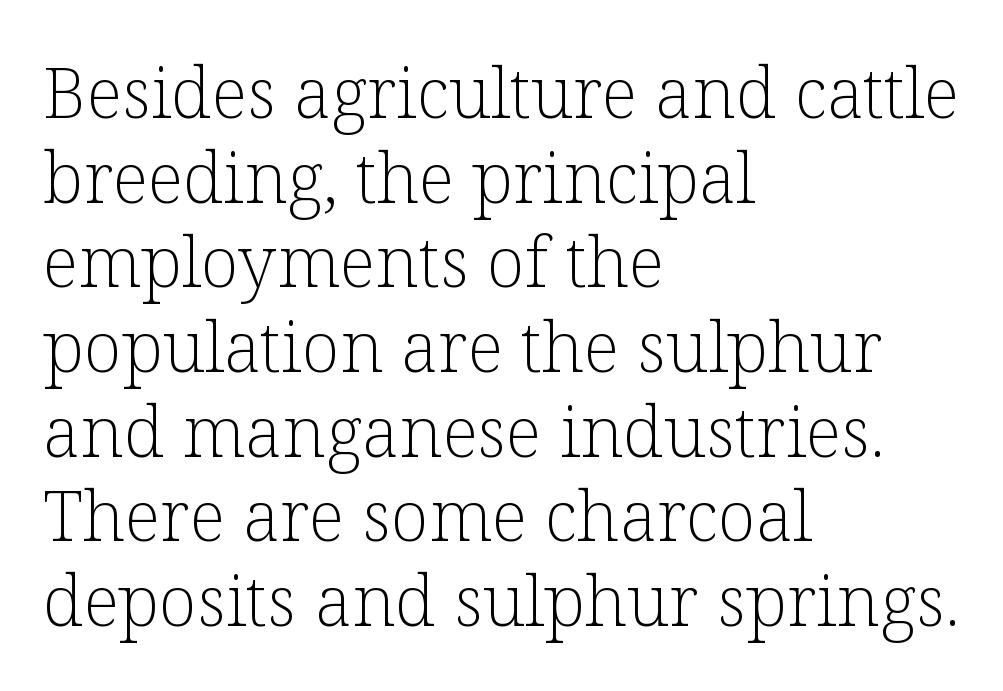
{"serif": "yes", "italic": "no", "bold": "no", "weight": "light", "width": "normal", "stroke_contrast": "low", "x_height": "medium", "monospaced": "no", "underline": "no", "align": "left", "line_spacing_ratio": 1.21, "letter_spacing": "normal", "letter_spacing_em": 0.0, "glyph_px": 70}
